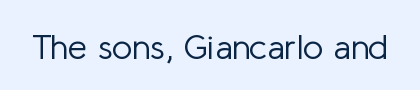
Q: Is the text bold? A: No.
Q: Is the text italic (slanted)? A: No, it is upright.
Q: Is the typeface a serif or a sans-serif typeface? A: Sans-serif.
Q: Is the text underlined? A: No.
Q: Is the spacing between letters normal or unusually wide? A: Normal.
Q: Width (condensed, normal, or wide)? A: Normal.
Q: Stroke contrast? A: Low.
Q: x-height? A: Medium.
Q: Monospaced? A: No.
